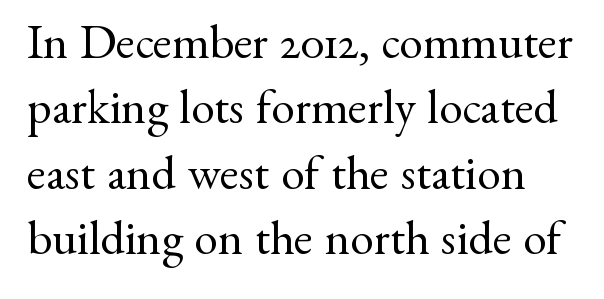
Q: Is the text bold? A: No.
Q: Is the text italic (slanted)? A: No, it is upright.
Q: Is the typeface a serif or a sans-serif typeface? A: Serif.
Q: Is the text underlined? A: No.
Q: Is the spacing between letters normal or unusually wide? A: Normal.
Q: Is the spacing between lines tight, normal or loose? A: Normal.
Q: Width (condensed, normal, or wide)? A: Normal.
Q: Stroke contrast? A: Medium.
Q: x-height? A: Small.
Q: Monospaced? A: No.
